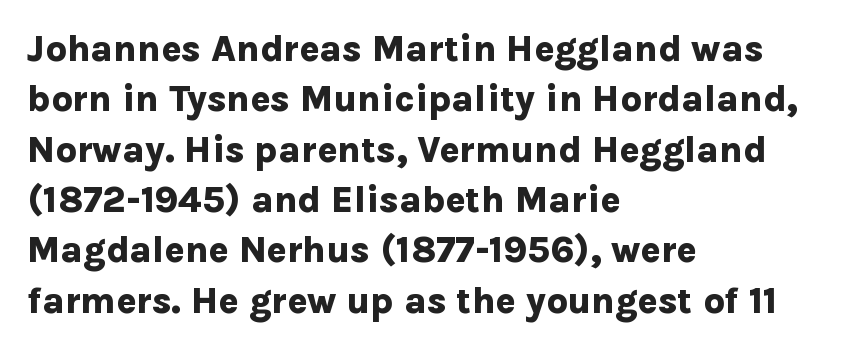
Designer's note — italics off, roman on. Leading matches the norm, producing a regular column. Students, this is bold: see how much ink each stroke carries. Character widths vary here, with narrow letters taking less room than wide ones. The passage is arranged the way most books set body copy — flush left. Nope, no serifs anywhere on these letters.
